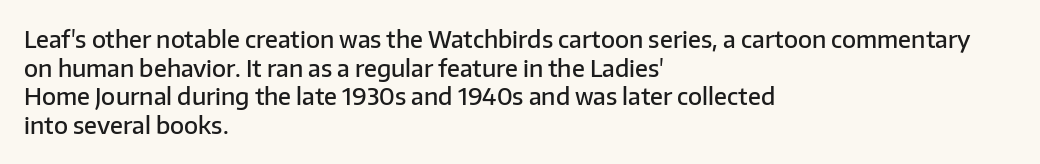
The image shows 23 px text type, upright; set left-aligned, line spacing 1.24x, normal letter spacing, not underlined.
